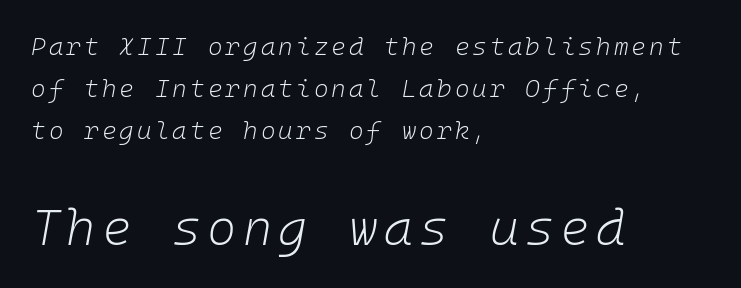
The passage shown leans; its letterforms are oblique. Evenly set lines give the paragraph a standard silhouette. Spacing verdict: monospaced, one width for all characters. Anything drawn beneath the words? Only blank space.
